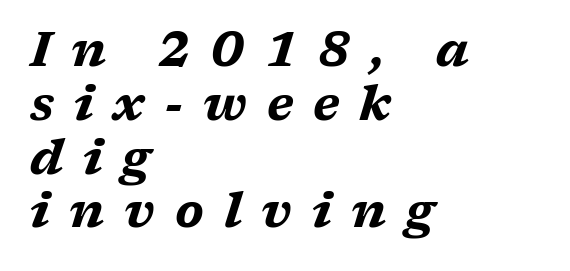
Q: Is the text bold? A: Yes.
Q: Is the text italic (slanted)? A: Yes, it leans right by about 17 degrees.
Q: Is the text underlined? A: No.
Q: How is the paragraph aligned? A: Left-aligned.
Q: Is the spacing between letters normal or unusually wide? A: Unusually wide.
Q: Is the spacing between lines tight, normal or loose? A: Tight.
Q: Width (condensed, normal, or wide)? A: Wide.
Q: Stroke contrast? A: Medium.
Q: x-height? A: Medium.
Q: Monospaced? A: No.
